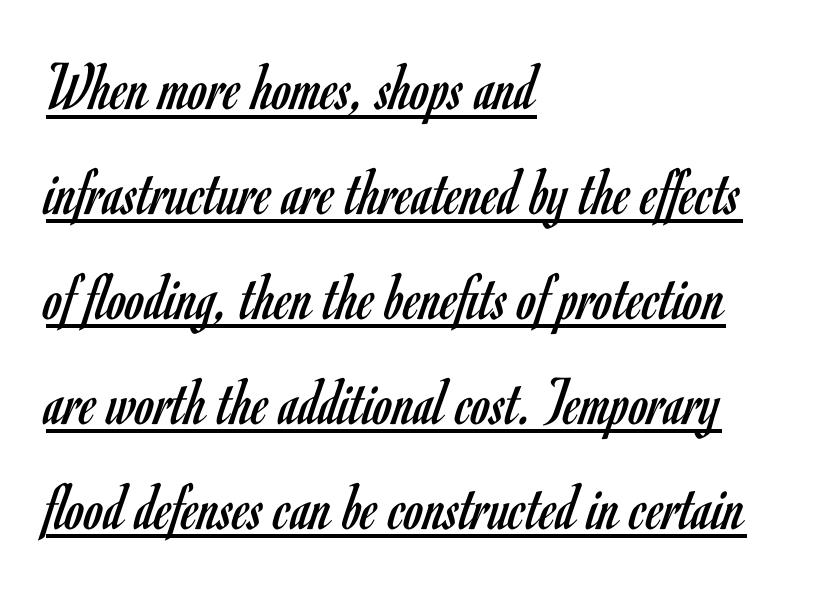
The image shows 69 px regular-weight, condensed sans-serif type; set left-aligned, normal line spacing (1.52x), normal letter spacing, underlined; low stroke contrast and a small x-height.
